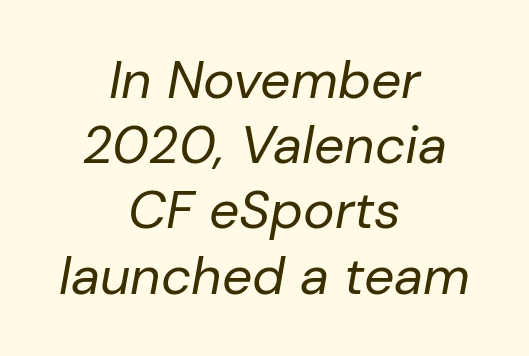
The image shows 53 px regular-weight type, italic (leaning right); set centered, line spacing 1.23x, normal letter spacing, not underlined; low stroke contrast and a medium x-height.
